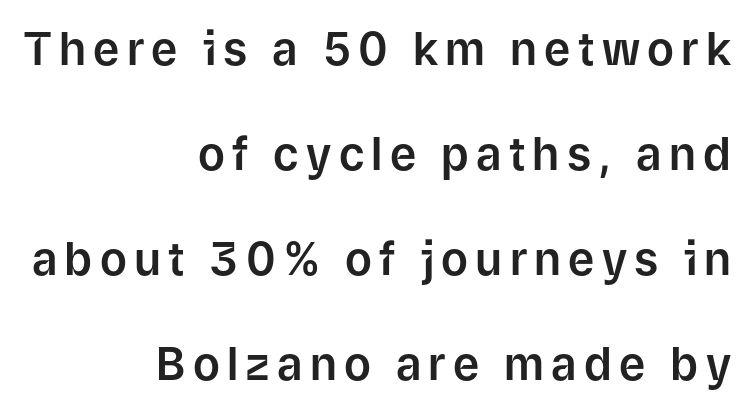
The image shows 45 px sans-serif type, upright; set right-aligned, loose line spacing (2.33x), not underlined; low stroke contrast and a medium x-height.
